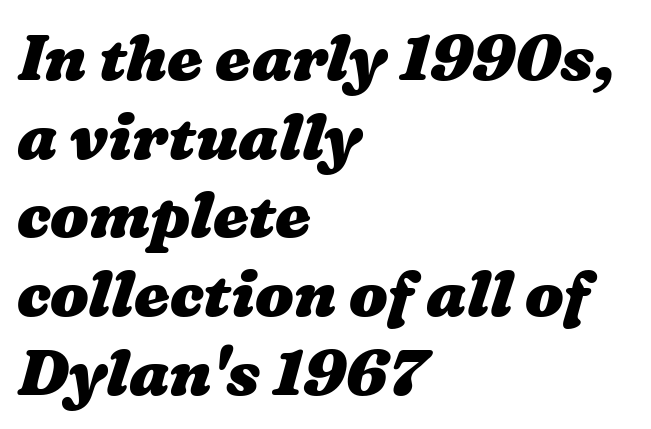
The image shows 64 px heavy, wide type; set left-aligned, line spacing 1.23x, normal letter spacing, not underlined; medium stroke contrast and a medium x-height.
